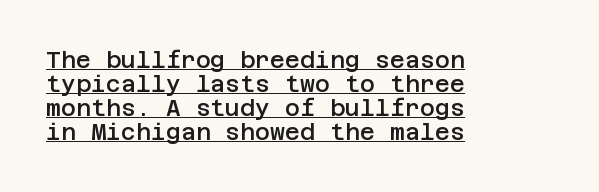
The image shows 23 px text type, upright; set left-aligned, tight line spacing (1.04x), normal letter spacing, underlined.
